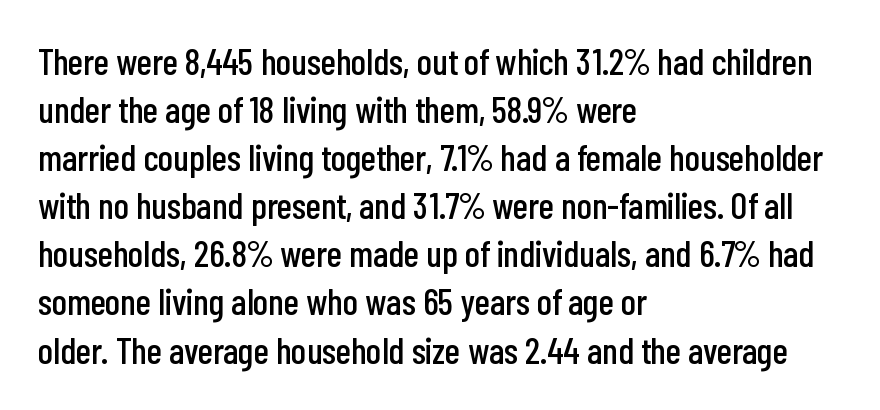
The image shows 37 px condensed sans-serif type, upright; set left-aligned, normal line spacing (1.3x), normal letter spacing, not underlined; low stroke contrast and a medium x-height.
